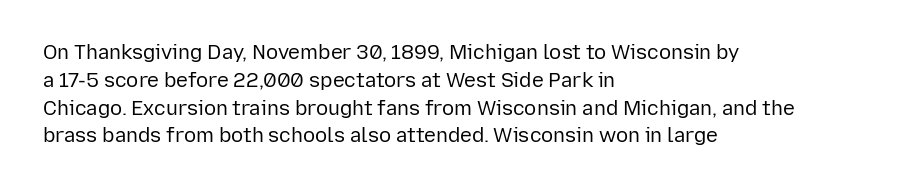
Q: Is the text bold? A: No.
Q: Is the text italic (slanted)? A: No, it is upright.
Q: Is the text underlined? A: No.
Q: How is the paragraph aligned? A: Left-aligned.
Q: Is the spacing between letters normal or unusually wide? A: Normal.
Q: Is the spacing between lines tight, normal or loose? A: Normal.
